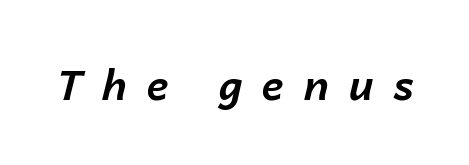
Q: Is the text bold? A: Yes.
Q: Is the text italic (slanted)? A: Yes, it leans right by about 14 degrees.
Q: Is the text underlined? A: No.
Q: Is the spacing between letters normal or unusually wide? A: Unusually wide.
Q: Width (condensed, normal, or wide)? A: Normal.
Q: Stroke contrast? A: Low.
Q: x-height? A: Medium.
Q: Monospaced? A: No.
